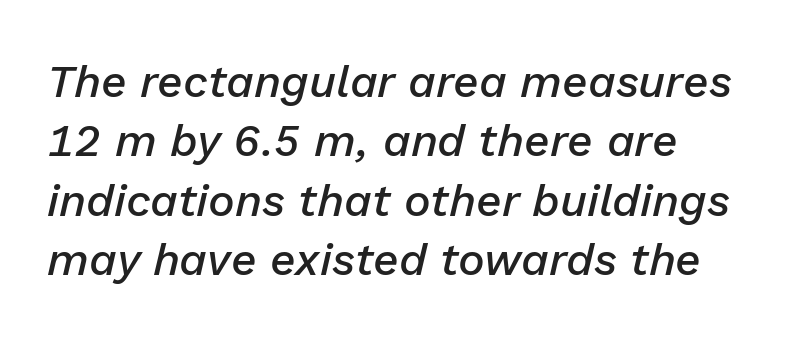
Q: Is the text bold? A: Semi-bold.
Q: Is the text italic (slanted)? A: Yes, it leans right by about 13 degrees.
Q: Is the text underlined? A: No.
Q: How is the paragraph aligned? A: Left-aligned.
Q: Is the spacing between letters normal or unusually wide? A: Normal.
Q: Is the spacing between lines tight, normal or loose? A: Normal.
Q: Width (condensed, normal, or wide)? A: Normal.
Q: Stroke contrast? A: Low.
Q: x-height? A: Medium.
Q: Monospaced? A: No.
